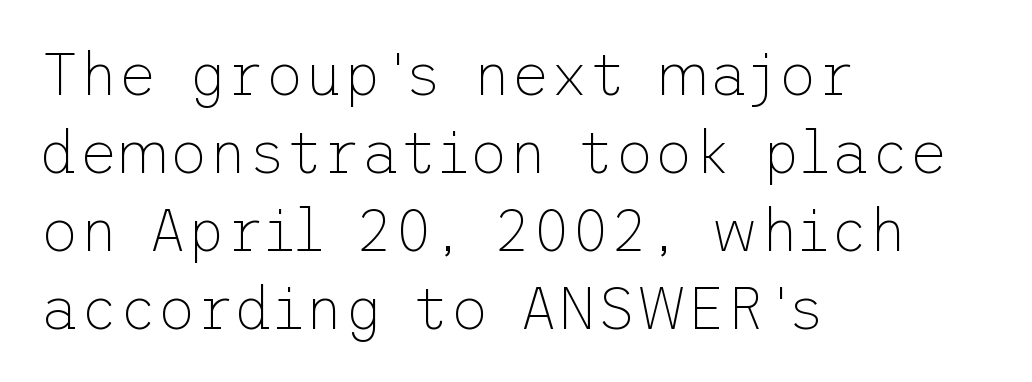
The image shows 60 px thin sans-serif type, upright; set left-aligned, normal line spacing (1.3x), normal letter spacing, not underlined; low stroke contrast and a medium x-height.
